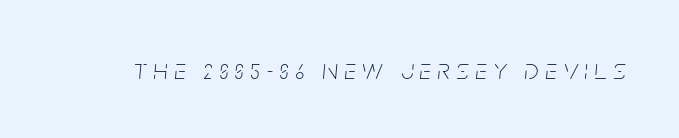
A typesetter would call this proportional, since set widths differ per character. Caption: face not bold, strokes unweighted. In terms of posture, this sample is oblique. The specimen omits any rule beneath the text block's lines.
